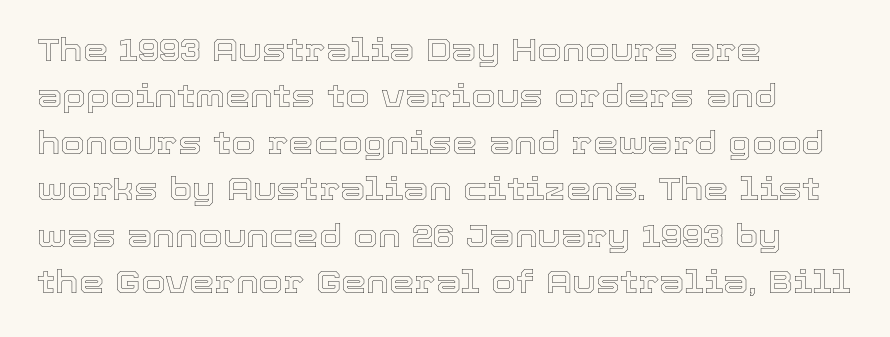
{"italic": "no", "width": "normal", "x_height": "medium", "monospaced": "no", "underline": "no", "align": "left", "line_spacing": "normal", "line_spacing_ratio": 1.45, "letter_spacing": "normal", "letter_spacing_em": 0.0, "glyph_px": 32}
